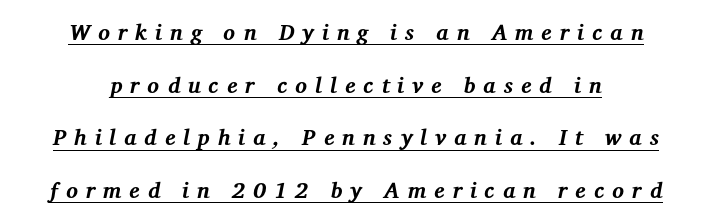
The image shows 22 px bold type, italic (leaning right); set centered, loose line spacing (2.39x), unusually wide letter spacing (+0.36 em), underlined.
